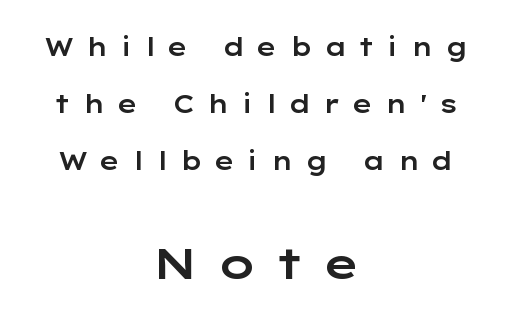
Q: Is the text italic (slanted)? A: No, it is upright.
Q: Is the typeface a serif or a sans-serif typeface? A: Sans-serif.
Q: Is the text underlined? A: No.
Q: How is the paragraph aligned? A: Centered.
Q: Is the spacing between letters normal or unusually wide? A: Unusually wide.
Q: Is the spacing between lines tight, normal or loose? A: Loose.
Q: Which block of text is set in a larger size, the first (top) or the second (bottom)? A: The second (bottom) one.
Q: Width (condensed, normal, or wide)? A: Wide.
Q: Stroke contrast? A: Low.
Q: x-height? A: Medium.
Q: Monospaced? A: No.
